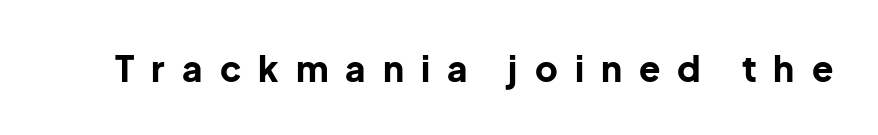
A typesetter would mark this as roman, not italic. This sample has the flowing, uneven cadence of proportional lettering. Honestly, the letter spacing is so wide it's the main thing you notice. The passage shown is typeset with a sans-serif family.
